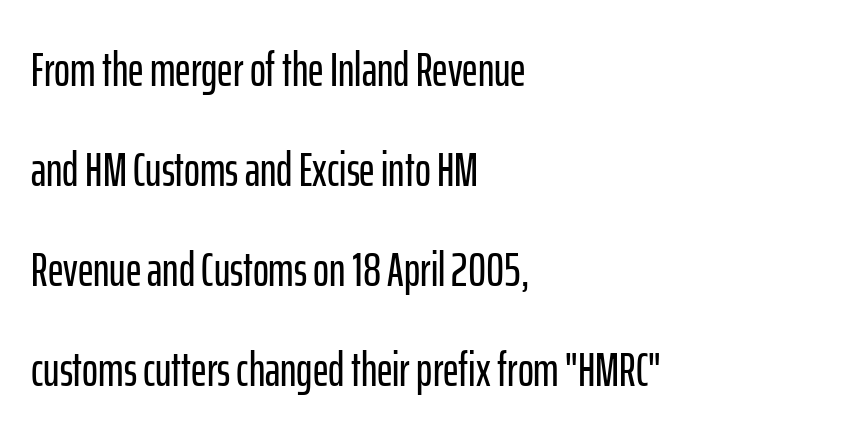
The image shows 48 px condensed sans-serif type, upright; set left-aligned, loose line spacing (2.08x), normal letter spacing, not underlined; low stroke contrast and a medium x-height.
